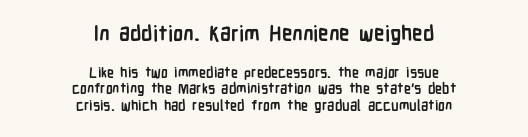
{"italic": "no", "bold": "yes", "underline": "no", "align": "center", "line_spacing_ratio": 1.19, "letter_spacing": "normal", "letter_spacing_em": 0.0, "larger_block": "first", "size_ratio": 1.5, "glyph_px": 21}
